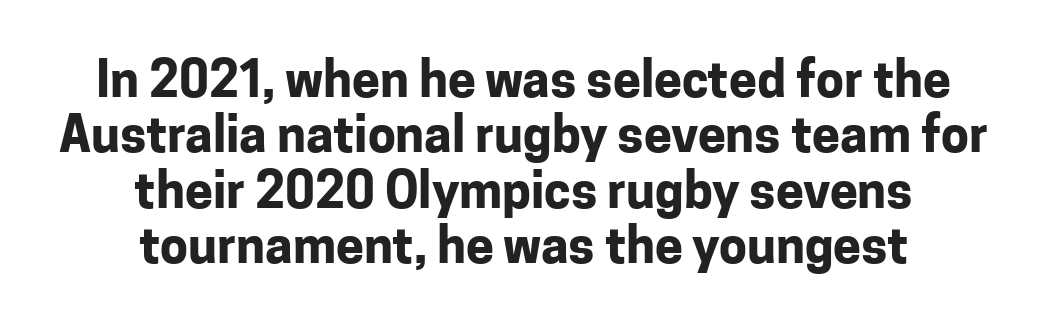
The image shows 50 px bold sans-serif type, upright; set centered, tight line spacing (1.11x), normal letter spacing, not underlined; low stroke contrast and a medium x-height.
